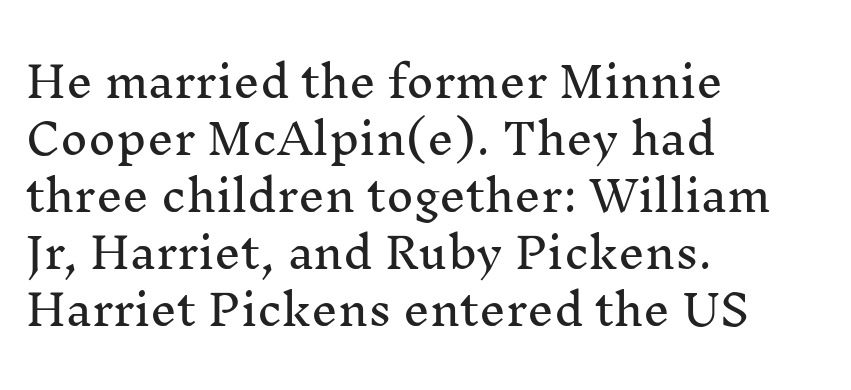
{"serif": "yes", "italic": "no", "width": "normal", "stroke_contrast": "medium", "x_height": "medium", "monospaced": "no", "underline": "no", "align": "left", "line_spacing": "normal", "line_spacing_ratio": 1.36, "letter_spacing": "normal", "letter_spacing_em": 0.0, "glyph_px": 42}
